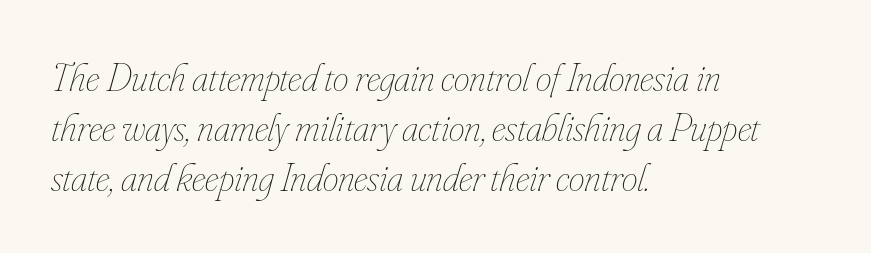
The image shows 40 px thin, condensed type, italic (leaning right); set left-aligned, normal line spacing (1.25x), normal letter spacing, not underlined; low stroke contrast and a small x-height.
